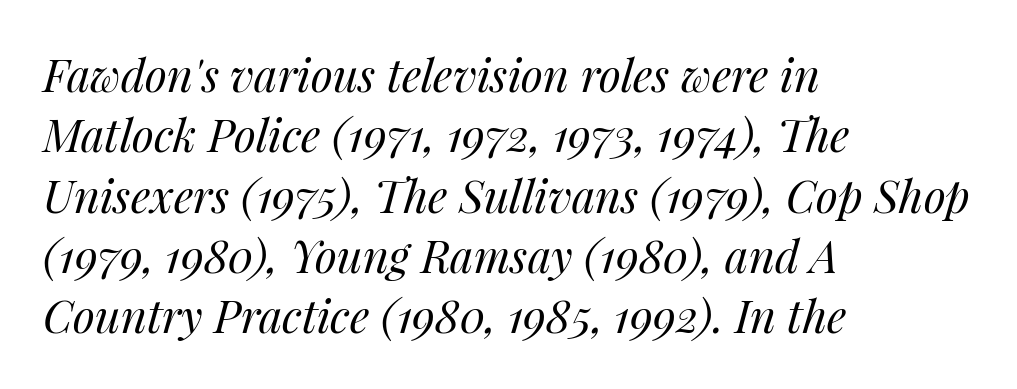
The image shows 45 px regular-weight type, italic (leaning right); set left-aligned, normal line spacing (1.34x), normal letter spacing, not underlined; medium stroke contrast and a medium x-height.
